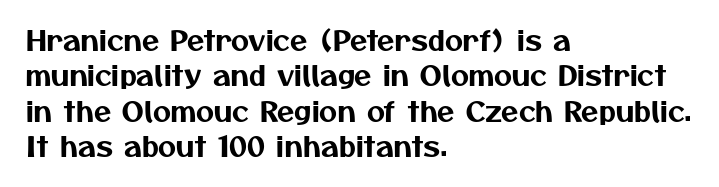
The image shows 28 px sans-serif type; set left-aligned, normal line spacing (1.26x), normal letter spacing, not underlined; medium stroke contrast and a medium x-height.
